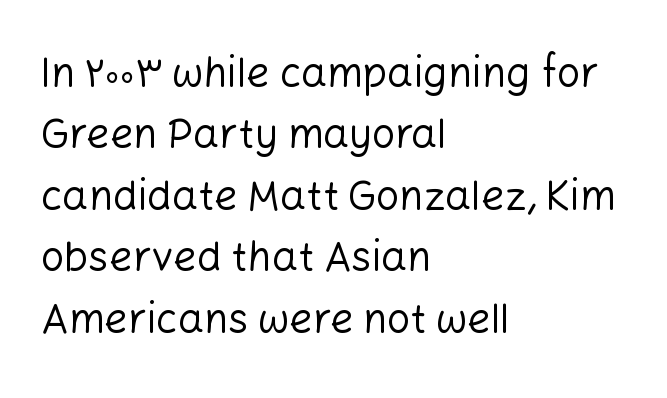
{"serif": "no", "italic": "no", "bold": "no", "weight": "regular", "width": "normal", "stroke_contrast": "low", "x_height": "medium", "monospaced": "no", "underline": "no", "align": "left", "line_spacing": "normal", "line_spacing_ratio": 1.5, "letter_spacing": "normal", "letter_spacing_em": 0.0, "glyph_px": 41}
